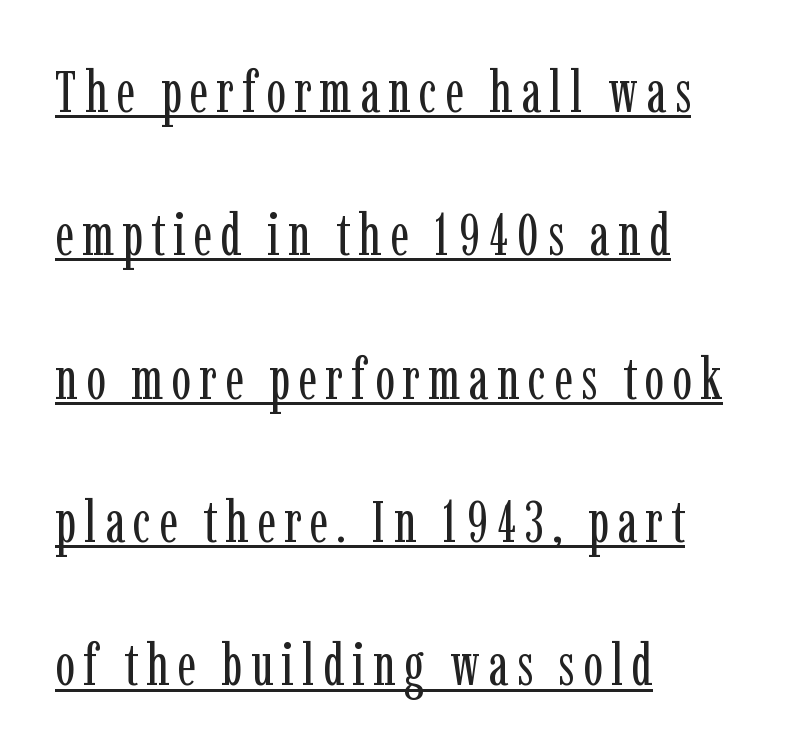
{"serif": "yes", "italic": "no", "bold": "no", "weight": "regular", "width": "condensed", "stroke_contrast": "low", "x_height": "medium", "monospaced": "no", "underline": "yes", "align": "left", "line_spacing": "loose", "line_spacing_ratio": 2.43, "glyph_px": 59}
